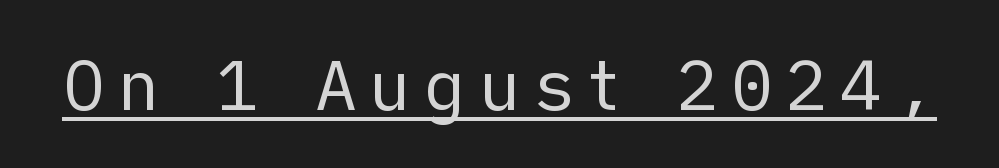
The typeface has the unassuming heft of standard copy or less. You can tell it's not italic because the verticals are truly vertical. Think of a printed novel: that variable character pitch is what you see here. Like a heading marked for emphasis, these lines bear an underscore. The text was rendered using a sans face with plain stroke endings.
